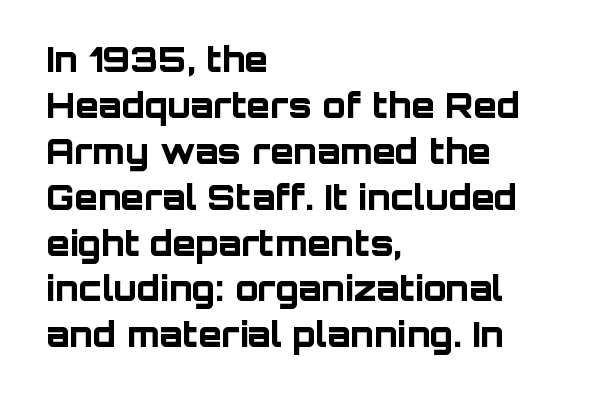
Type style note: lacks serifs. The space beneath each line is pristine and unruled. The face used here is rendered with its standard letterfit. Students, observe: this is what conventionally led text looks like. Leftover space on each line is placed entirely after the last word. A dark, heavy texture on the line: the type is bold.
